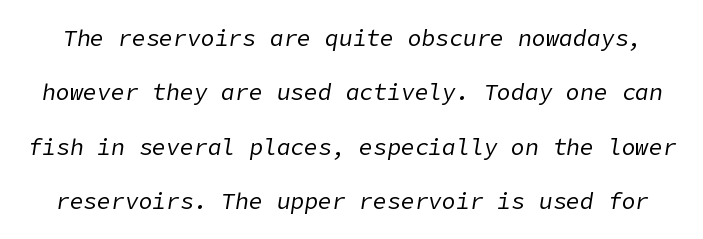
{"italic": "yes", "lean": "right", "slant_degrees": 9, "bold": "no", "underline": "no", "line_spacing": "loose", "line_spacing_ratio": 2.36, "letter_spacing": "normal", "letter_spacing_em": 0.0, "glyph_px": 23}
